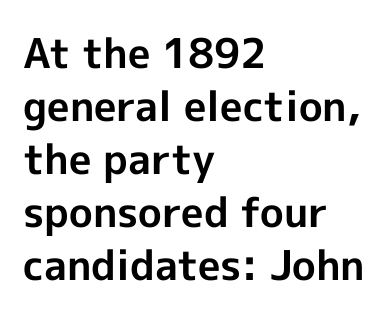
Q: Is the text bold? A: Yes.
Q: Is the text italic (slanted)? A: No, it is upright.
Q: Is the typeface a serif or a sans-serif typeface? A: Sans-serif.
Q: Is the text underlined? A: No.
Q: How is the paragraph aligned? A: Left-aligned.
Q: Is the spacing between letters normal or unusually wide? A: Normal.
Q: Is the spacing between lines tight, normal or loose? A: Normal.
Q: Width (condensed, normal, or wide)? A: Normal.
Q: x-height? A: Medium.
Q: Monospaced? A: No.
